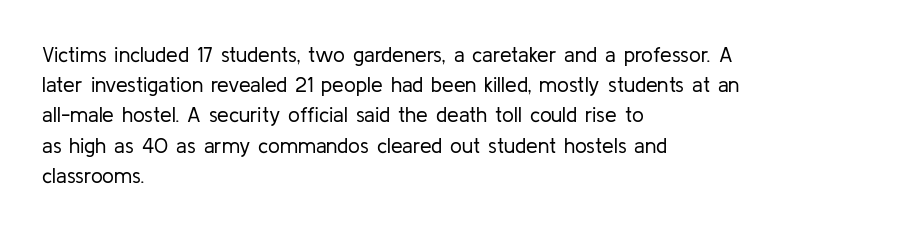
The image shows 21 px text type, upright; set left-aligned, normal line spacing (1.44x), normal letter spacing, not underlined.
